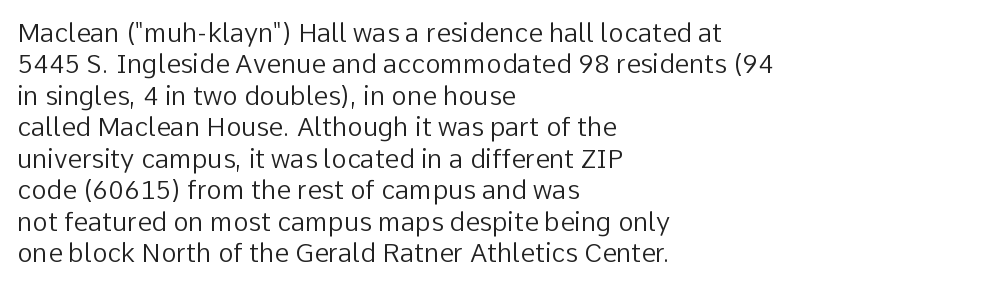
The image shows 26 px text type, upright; set left-aligned, line spacing 1.21x, normal letter spacing, not underlined.
